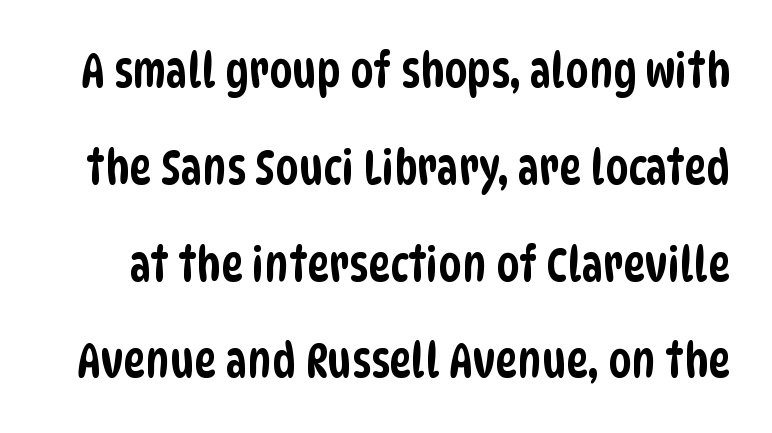
The image shows 47 px condensed sans-serif type; set loose line spacing (2.06x), normal letter spacing, not underlined; low stroke contrast and a large x-height.
